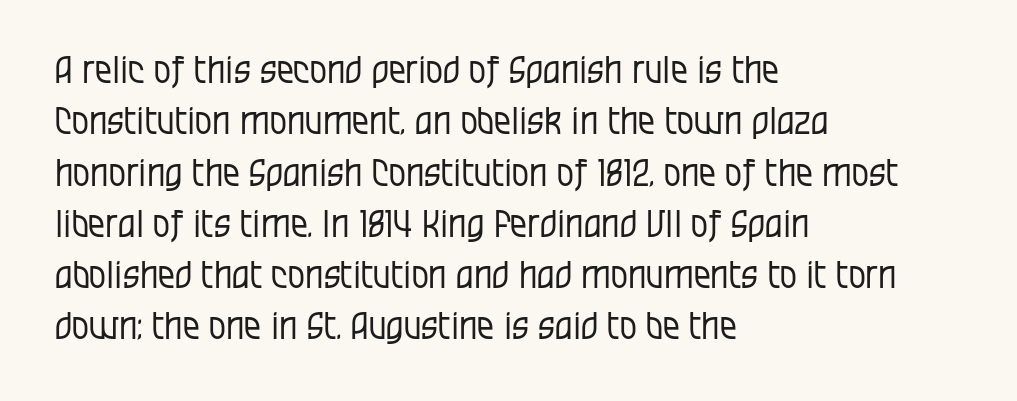
Q: Is the text bold? A: No.
Q: Is the text italic (slanted)? A: No, it is upright.
Q: Is the typeface a serif or a sans-serif typeface? A: Sans-serif.
Q: Is the text underlined? A: No.
Q: How is the paragraph aligned? A: Left-aligned.
Q: Is the spacing between letters normal or unusually wide? A: Normal.
Q: Is the spacing between lines tight, normal or loose? A: Normal.
Q: Width (condensed, normal, or wide)? A: Condensed.
Q: Stroke contrast? A: Low.
Q: x-height? A: Large.
Q: Monospaced? A: No.
